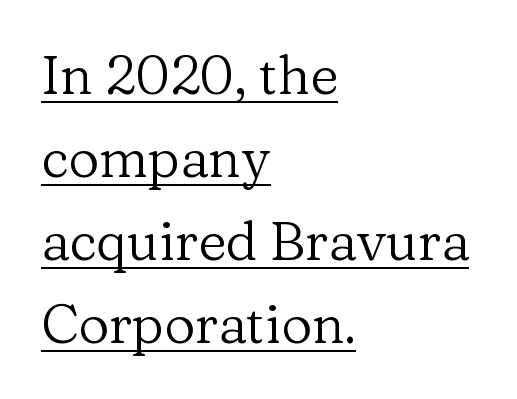
The image shows 54 px regular-weight serif type, upright; set left-aligned, normal line spacing (1.54x), normal letter spacing, underlined; low stroke contrast and a medium x-height.
